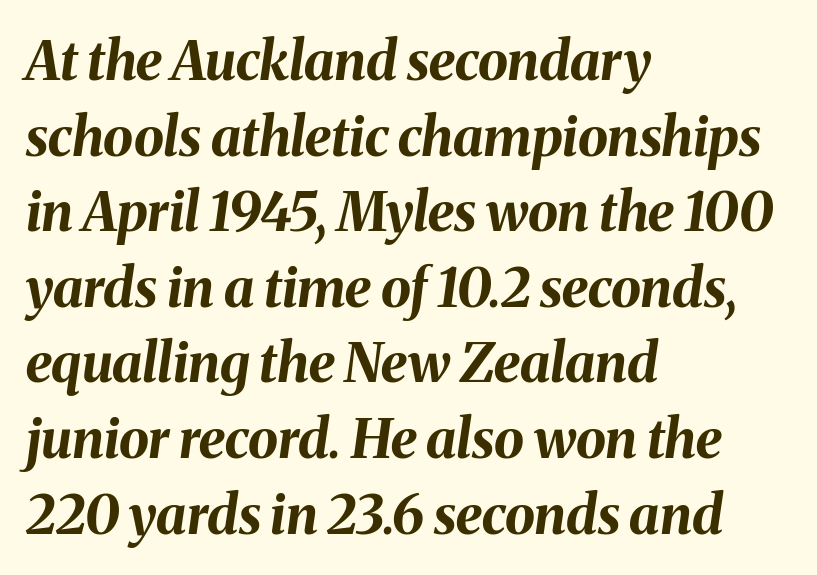
{"italic": "yes", "lean": "right", "slant_degrees": 8, "bold": "yes", "weight": "bold", "width": "normal", "stroke_contrast": "medium", "x_height": "medium", "monospaced": "no", "underline": "no", "align": "left", "line_spacing": "normal", "line_spacing_ratio": 1.4, "letter_spacing": "normal", "letter_spacing_em": 0.0, "glyph_px": 54}
